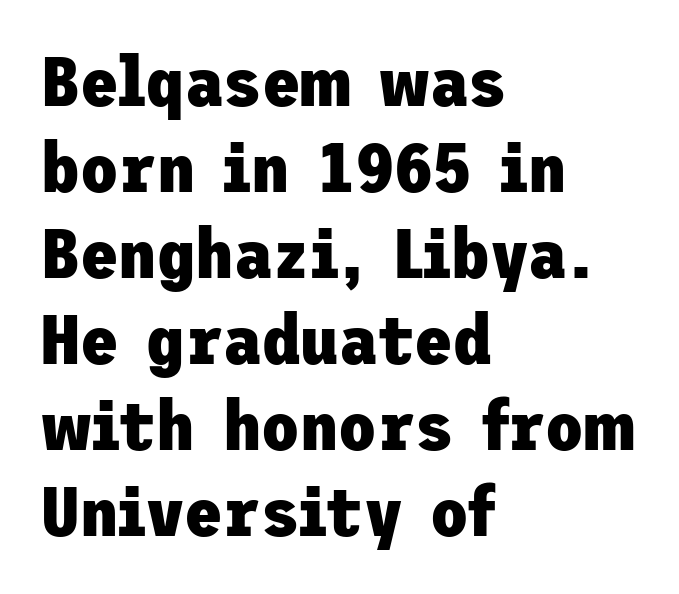
Q: Is the text bold? A: Yes.
Q: Is the text italic (slanted)? A: No, it is upright.
Q: Is the typeface a serif or a sans-serif typeface? A: Sans-serif.
Q: Is the text underlined? A: No.
Q: How is the paragraph aligned? A: Left-aligned.
Q: Is the spacing between letters normal or unusually wide? A: Normal.
Q: Width (condensed, normal, or wide)? A: Normal.
Q: Stroke contrast? A: Low.
Q: x-height? A: Medium.
